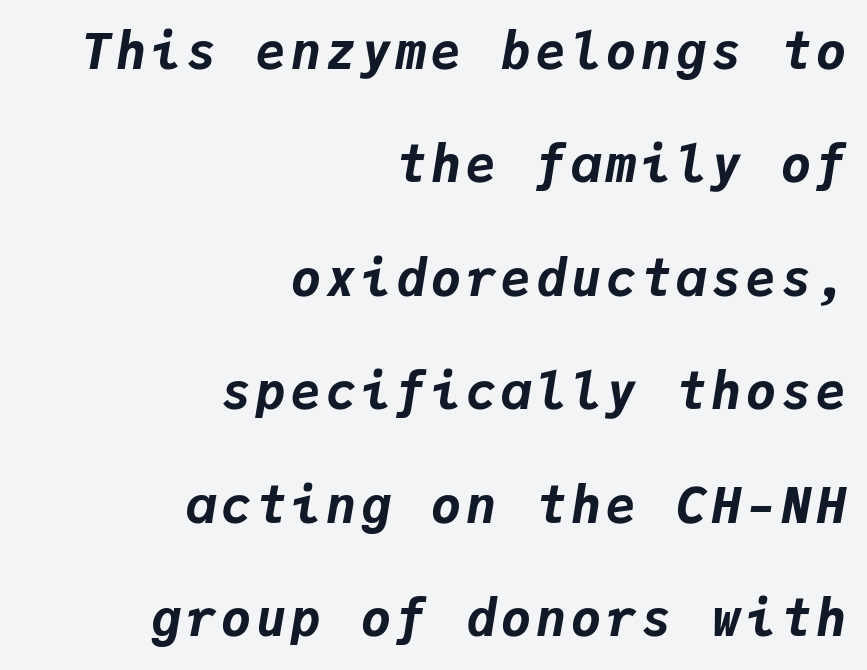
Q: Is the text bold? A: Yes.
Q: Is the text italic (slanted)? A: Yes, it leans right by about 9 degrees.
Q: Is the text underlined? A: No.
Q: How is the paragraph aligned? A: Right-aligned.
Q: Is the spacing between lines tight, normal or loose? A: Loose.
Q: Width (condensed, normal, or wide)? A: Normal.
Q: Stroke contrast? A: Low.
Q: x-height? A: Medium.
Q: Monospaced? A: Yes.
